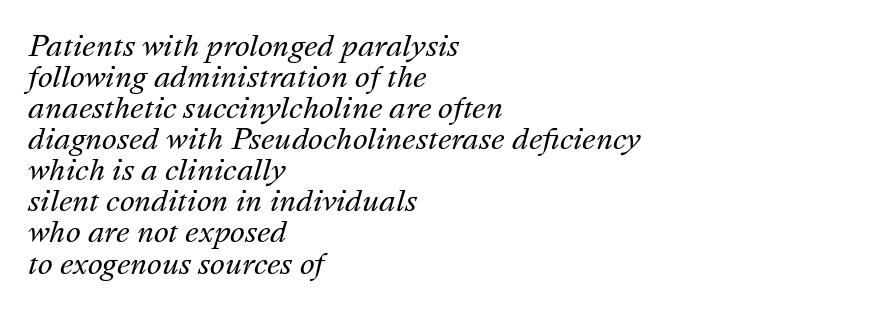
Q: Is the text bold? A: No.
Q: Is the text italic (slanted)? A: Yes, it leans right by about 16 degrees.
Q: Is the text underlined? A: No.
Q: How is the paragraph aligned? A: Left-aligned.
Q: Is the spacing between letters normal or unusually wide? A: Normal.
Q: Is the spacing between lines tight, normal or loose? A: Tight.
Q: Width (condensed, normal, or wide)? A: Normal.
Q: Stroke contrast? A: Medium.
Q: x-height? A: Medium.
Q: Monospaced? A: No.
